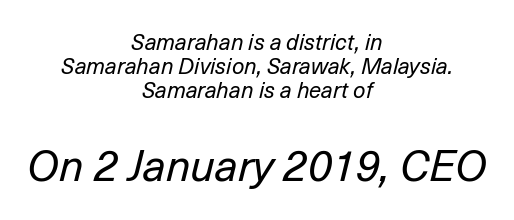
{"italic": "yes", "lean": "right", "slant_degrees": 14, "bold": "no", "weight": "regular", "width": "normal", "stroke_contrast": "low", "x_height": "medium", "monospaced": "no", "underline": "no", "align": "center", "line_spacing": "tight", "line_spacing_ratio": 1.08, "letter_spacing": "normal", "letter_spacing_em": 0.0, "larger_block": "second", "size_ratio": 1.95, "glyph_px": 43}
